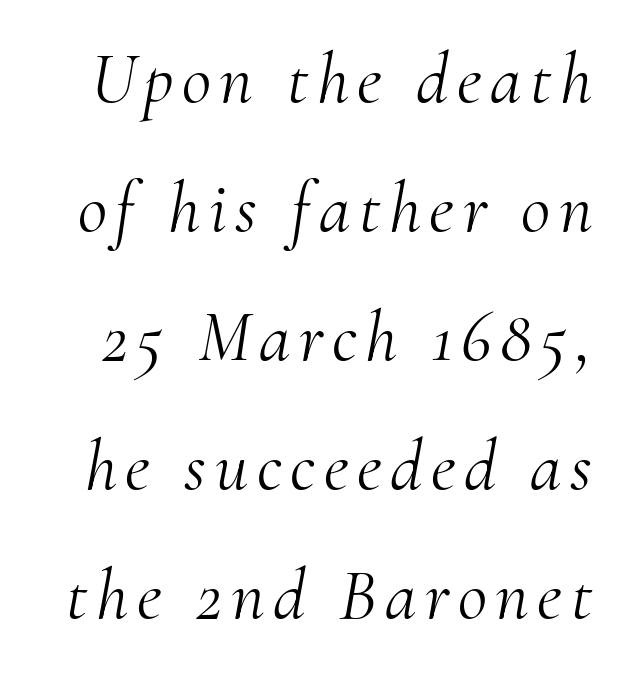
The image shows 72 px light serif type, italic (leaning right); set line spacing 1.79x, not underlined; medium stroke contrast and a small x-height.
